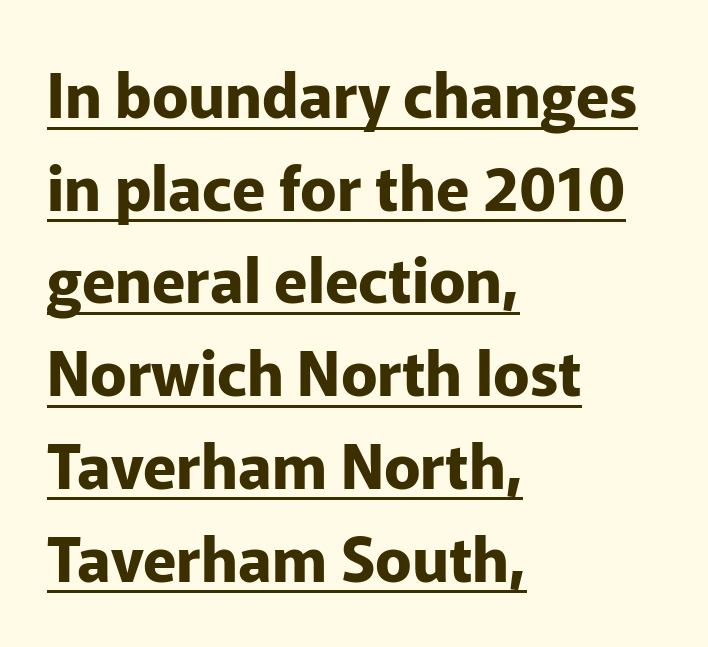
{"serif": "no", "italic": "no", "bold": "yes", "weight": "bold", "width": "normal", "stroke_contrast": "low", "x_height": "medium", "monospaced": "no", "underline": "yes", "align": "left", "line_spacing": "normal", "line_spacing_ratio": 1.52, "letter_spacing": "normal", "letter_spacing_em": 0.0, "glyph_px": 61}
